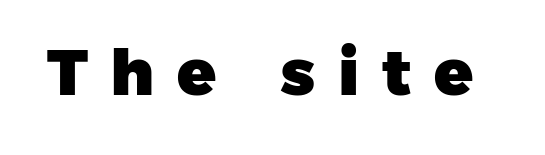
Q: Is the text bold? A: Yes.
Q: Is the typeface a serif or a sans-serif typeface? A: Sans-serif.
Q: Is the text underlined? A: No.
Q: Is the spacing between letters normal or unusually wide? A: Unusually wide.
Q: Width (condensed, normal, or wide)? A: Normal.
Q: Stroke contrast? A: Low.
Q: x-height? A: Medium.
Q: Monospaced? A: No.
